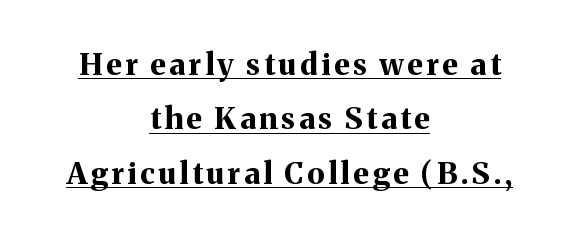
Q: Is the text bold? A: Yes.
Q: Is the text italic (slanted)? A: No, it is upright.
Q: Is the typeface a serif or a sans-serif typeface? A: Serif.
Q: Is the text underlined? A: Yes.
Q: How is the paragraph aligned? A: Centered.
Q: Width (condensed, normal, or wide)? A: Normal.
Q: Stroke contrast? A: Medium.
Q: x-height? A: Medium.
Q: Monospaced? A: No.
